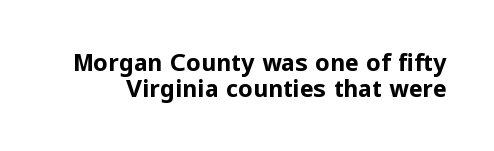
A bare baseline throughout the passage. No italicization has been applied; the sample stays upright. Tracking value appears to be zero — textbook default spacing. How would I describe the line gaps? Narrow and economical. These lines carry a lot of weight — the face is fully bold.
